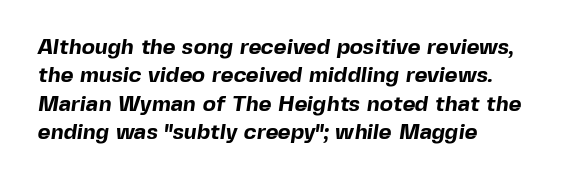
The passage shown stacks its lines at a standard gap. Does extra space separate the letters? No, they use regular spacing. Is the type bold? Yes — the strokes are clearly thick and heavy. Underline: absent. Reading down the block, your eye returns to a fixed left position each line.
